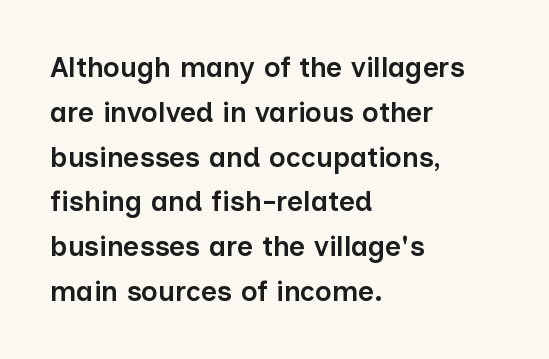
{"serif": "no", "italic": "no", "bold": "semi", "weight": "semibold", "width": "normal", "stroke_contrast": "low", "x_height": "medium", "monospaced": "no", "underline": "no", "align": "left", "line_spacing": "normal", "line_spacing_ratio": 1.6, "letter_spacing": "normal", "letter_spacing_em": 0.0, "glyph_px": 28}
